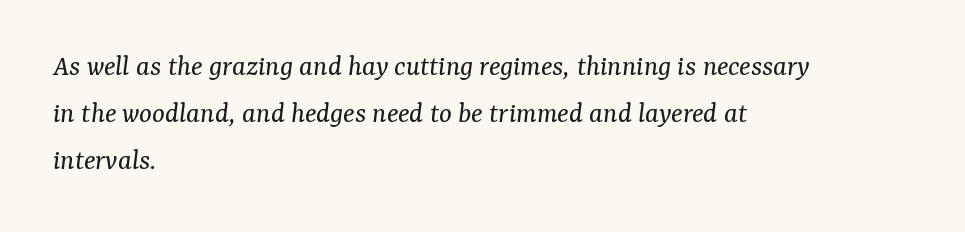
Each line starts at the same left margin while the right side varies. Notice how the stems are inclined rather than vertical — that's the hallmark of italics. The characters display serif detailing at their extremities. Note the varied advance widths — an 'i' is clearly narrower than an 'm'.
